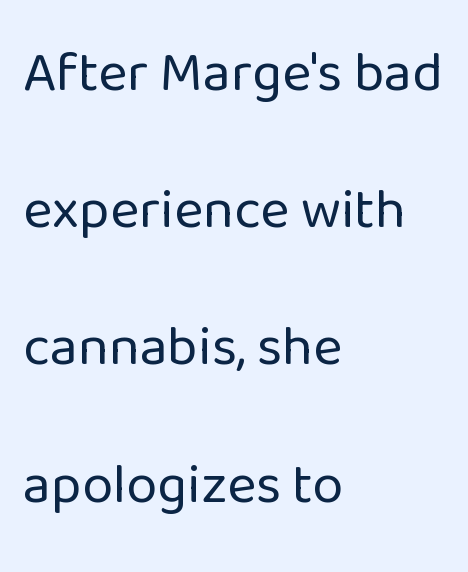
{"serif": "no", "italic": "no", "bold": "no", "weight": "regular", "width": "normal", "stroke_contrast": "low", "x_height": "medium", "monospaced": "no", "underline": "no", "align": "left", "line_spacing": "loose", "line_spacing_ratio": 2.45, "letter_spacing": "normal", "letter_spacing_em": 0.0, "glyph_px": 56}
